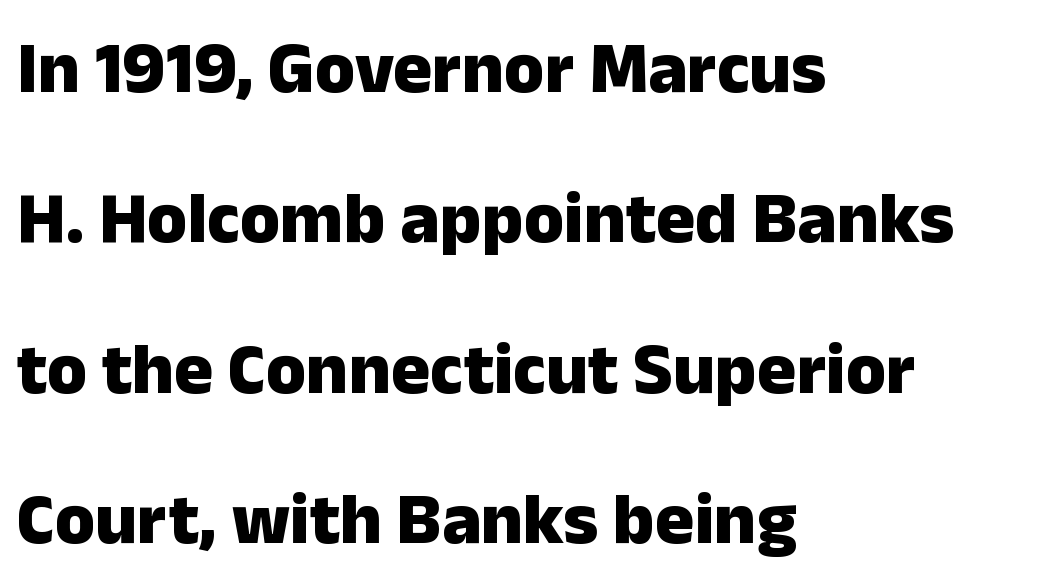
The image shows 73 px heavy sans-serif type, upright; set left-aligned, loose line spacing (2.06x), normal letter spacing, not underlined; low stroke contrast and a medium x-height.
